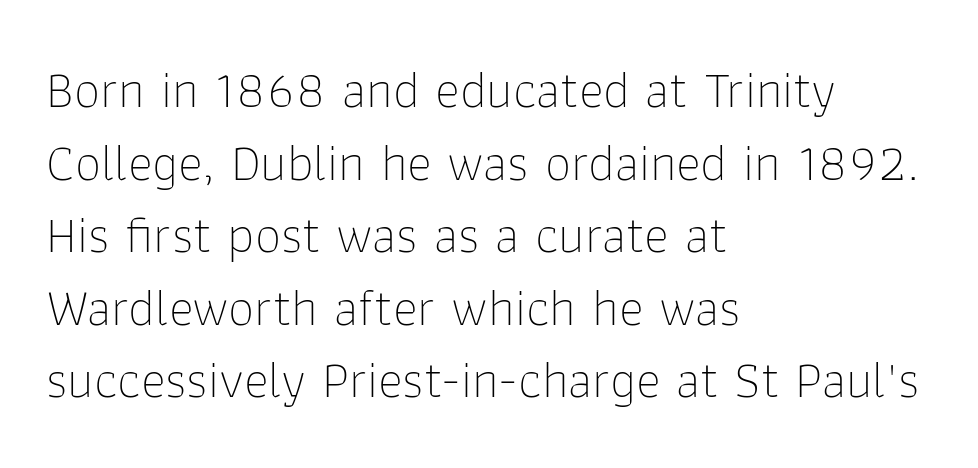
Q: Is the text bold? A: No.
Q: Is the text italic (slanted)? A: No, it is upright.
Q: Is the typeface a serif or a sans-serif typeface? A: Sans-serif.
Q: Is the text underlined? A: No.
Q: How is the paragraph aligned? A: Left-aligned.
Q: Is the spacing between letters normal or unusually wide? A: Normal.
Q: Is the spacing between lines tight, normal or loose? A: Normal.
Q: Width (condensed, normal, or wide)? A: Normal.
Q: Stroke contrast? A: Low.
Q: x-height? A: Medium.
Q: Monospaced? A: No.
